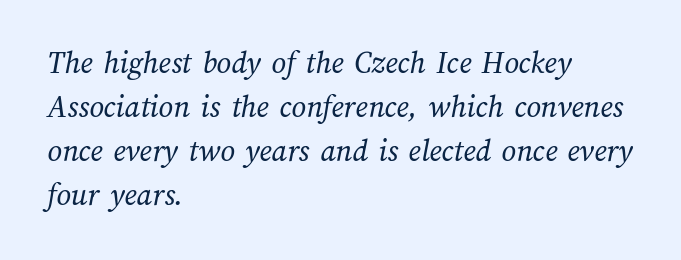
The image shows 32 px regular-weight type; set left-aligned, normal line spacing (1.38x), normal letter spacing, not underlined; medium stroke contrast and a medium x-height.
